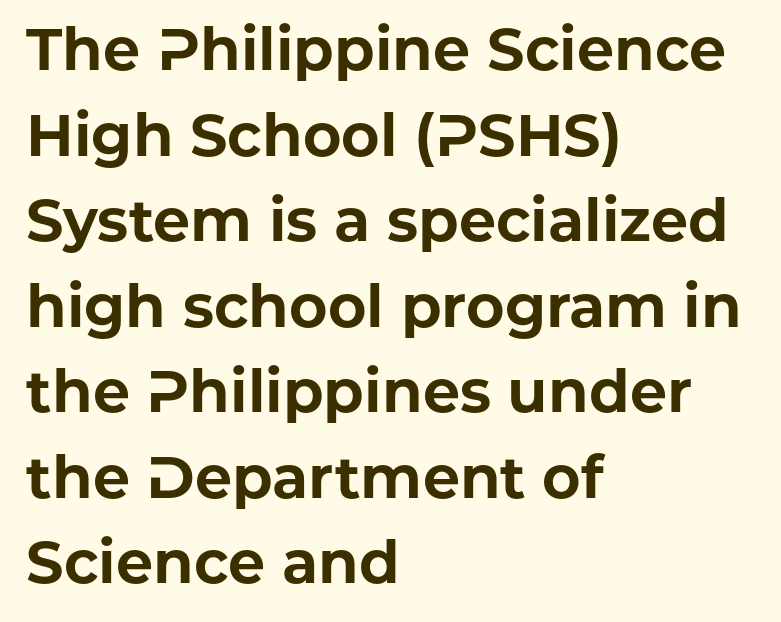
{"serif": "no", "italic": "no", "bold": "yes", "weight": "bold", "width": "normal", "stroke_contrast": "low", "x_height": "medium", "monospaced": "no", "underline": "no", "align": "left", "line_spacing": "normal", "line_spacing_ratio": 1.45, "letter_spacing": "normal", "letter_spacing_em": 0.0, "glyph_px": 59}
